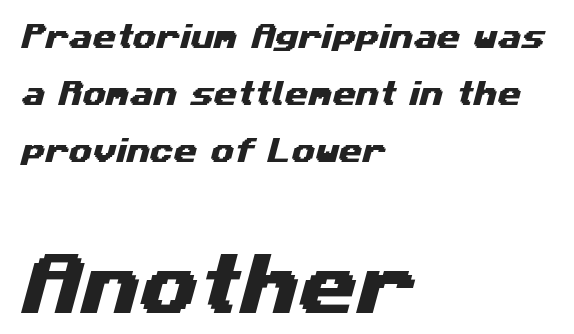
The image shows 67 px wide sans-serif type; set left-aligned, loose line spacing (2.11x), normal letter spacing, not underlined; the second (bottom) block is 2.48x larger; medium stroke contrast and a medium x-height.
